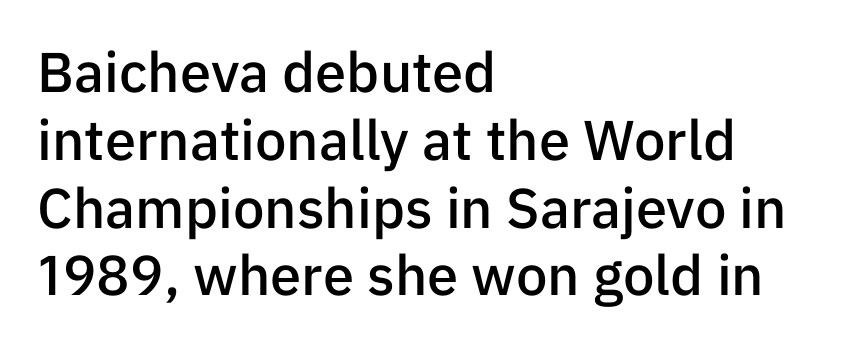
Each letter keeps its own natural width here, so spacing adapts to shape. A clean baseline with only descenders dipping below it. Each glyph is drawn with semibold strokes, heavier than normal yet not fully bold. Teacher's note: observe the even left margin — that is flush-left alignment. The type is set solid horizontally, with unmodified tracking. Does the type have serifs? No, each stem ends abruptly.
